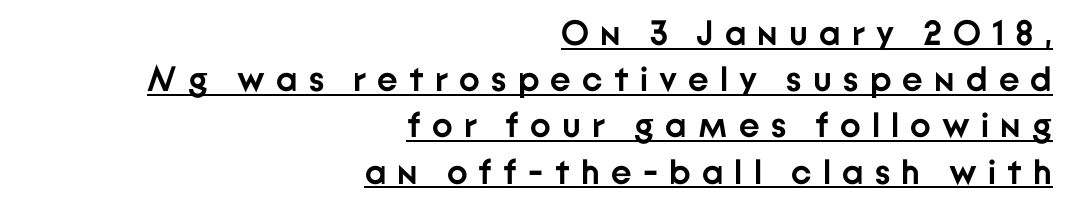
Q: Is the text bold? A: Yes.
Q: Is the text italic (slanted)? A: No, it is upright.
Q: Is the typeface a serif or a sans-serif typeface? A: Sans-serif.
Q: Is the text underlined? A: Yes.
Q: How is the paragraph aligned? A: Right-aligned.
Q: Is the spacing between letters normal or unusually wide? A: Unusually wide.
Q: Is the spacing between lines tight, normal or loose? A: Normal.
Q: Width (condensed, normal, or wide)? A: Normal.
Q: Stroke contrast? A: Low.
Q: x-height? A: Medium.
Q: Monospaced? A: No.
